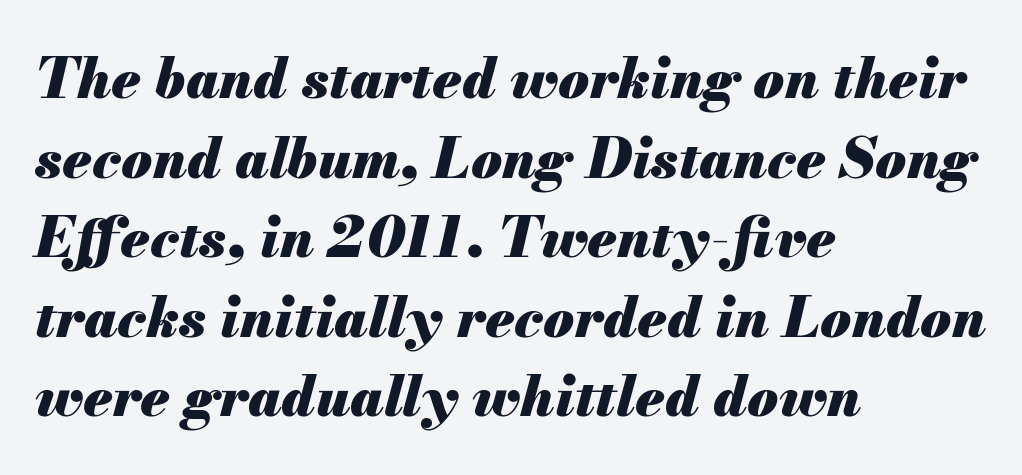
The gap between lines stays unmarked. Summary of vertical rhythm: regular, with standard interline spacing. Strong, thick strokes mark this as bold type. Nobody touched the tracking dial on this one. Varying glyph widths throughout — classic text-font behaviour.
